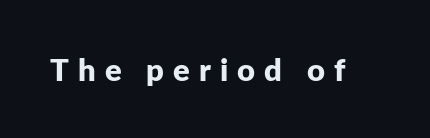
Q: Is the text bold? A: Yes.
Q: Is the text italic (slanted)? A: No, it is upright.
Q: Is the typeface a serif or a sans-serif typeface? A: Sans-serif.
Q: Is the text underlined? A: No.
Q: Is the spacing between letters normal or unusually wide? A: Unusually wide.
Q: Width (condensed, normal, or wide)? A: Normal.
Q: Stroke contrast? A: Low.
Q: x-height? A: Medium.
Q: Monospaced? A: No.
